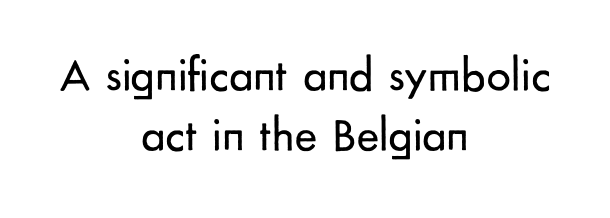
Q: Is the text bold? A: No.
Q: Is the text italic (slanted)? A: No, it is upright.
Q: Is the typeface a serif or a sans-serif typeface? A: Sans-serif.
Q: Is the text underlined? A: No.
Q: How is the paragraph aligned? A: Centered.
Q: Is the spacing between letters normal or unusually wide? A: Normal.
Q: Is the spacing between lines tight, normal or loose? A: Normal.
Q: Width (condensed, normal, or wide)? A: Normal.
Q: Stroke contrast? A: Low.
Q: x-height? A: Small.
Q: Monospaced? A: No.
